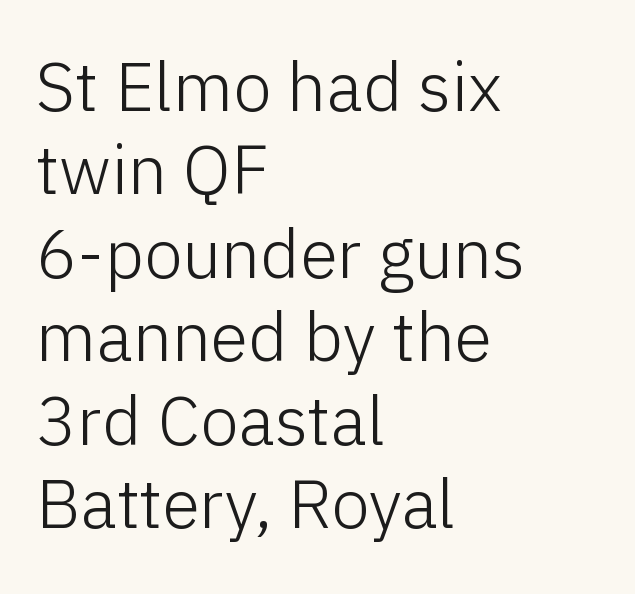
{"serif": "no", "italic": "no", "bold": "no", "weight": "light", "width": "normal", "stroke_contrast": "low", "x_height": "medium", "monospaced": "no", "underline": "no", "align": "left", "line_spacing_ratio": 1.21, "letter_spacing": "normal", "letter_spacing_em": 0.0, "glyph_px": 69}
